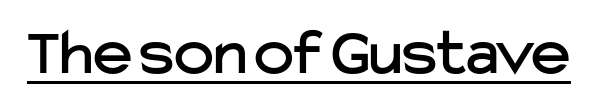
These lines were composed using upright roman letters. The rendering keeps characters at their native spacing. Proportional: the letters do not fall into vertical columns. A typesetter would label this face a sans. Underline: present.
